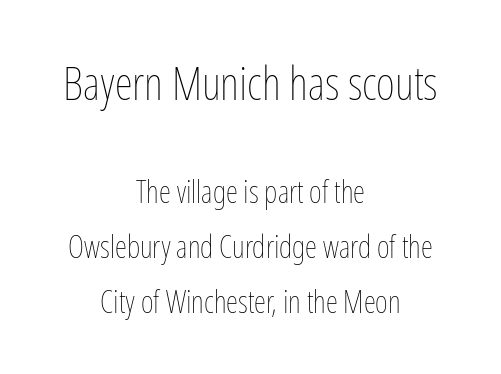
Between one letter and the next there's only the usual sliver of space. The designer gave the opening block more size than the closing block. The lines are quadded center. Rendered with straight, roman letterforms. Stems and bowls with no extra thickness — not bold. Beneath every word, the page is bare.
